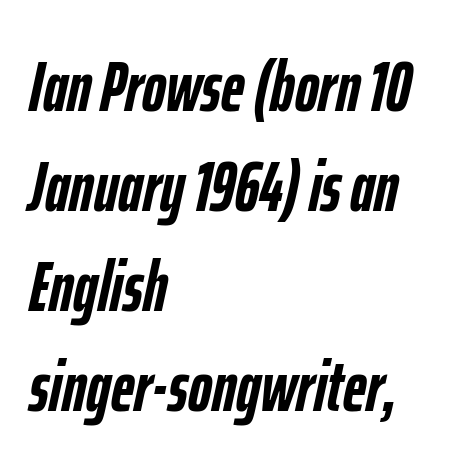
The image shows 72 px semibold, condensed type, italic (leaning right); set left-aligned, normal line spacing (1.39x), normal letter spacing, not underlined; low stroke contrast and a medium x-height.
